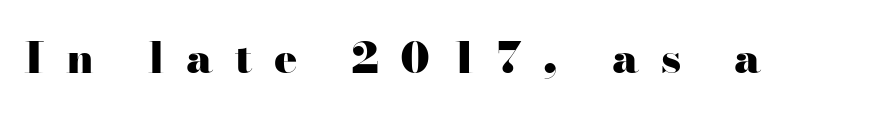
Is this a sans? No — the strokes have serifs. Does the lettering tilt? It doesn't — this is upright. The typesetting leans heavy: a genuine bold. Descender tails drop into unmarked territory. Think of a printed novel: that variable character pitch is what you see here.
